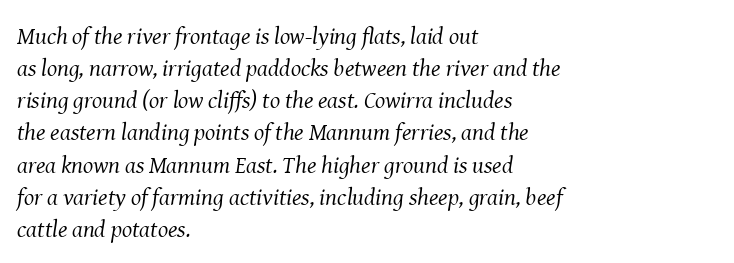
{"italic": "yes", "lean": "right", "slant_degrees": 8, "bold": "no", "underline": "no", "align": "left", "line_spacing": "normal", "line_spacing_ratio": 1.34, "letter_spacing": "normal", "letter_spacing_em": 0.0, "glyph_px": 24}
